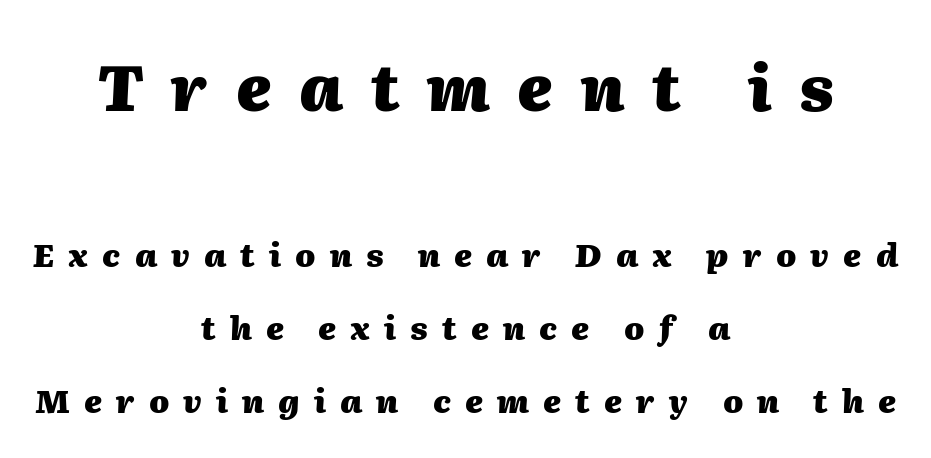
{"italic": "yes", "lean": "right", "slant_degrees": 2, "bold": "yes", "weight": "heavy", "width": "normal", "stroke_contrast": "medium", "x_height": "medium", "monospaced": "no", "underline": "no", "align": "center", "line_spacing": "loose", "line_spacing_ratio": 2.28, "letter_spacing": "wide", "letter_spacing_em": 0.44, "larger_block": "first", "size_ratio": 1.97, "glyph_px": 63}
